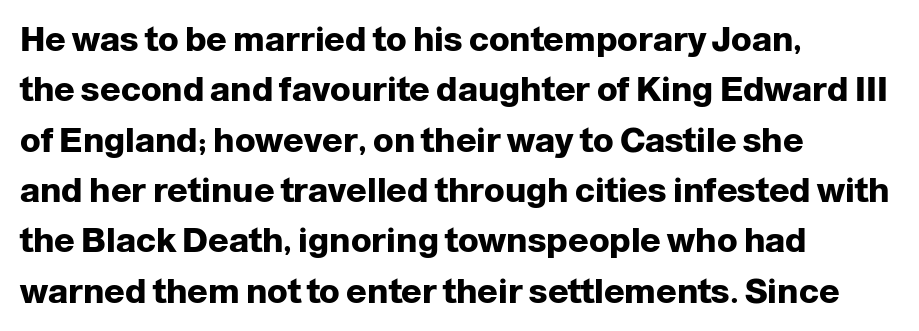
The image shows 34 px heavy sans-serif type, upright; set left-aligned, normal line spacing (1.48x), normal letter spacing, not underlined; low stroke contrast and a medium x-height.
